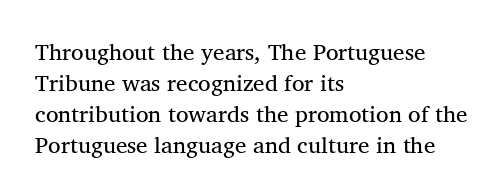
Q: Is the text bold? A: No.
Q: Is the text italic (slanted)? A: No, it is upright.
Q: Is the text underlined? A: No.
Q: How is the paragraph aligned? A: Left-aligned.
Q: Is the spacing between letters normal or unusually wide? A: Normal.
Q: Is the spacing between lines tight, normal or loose? A: Normal.
